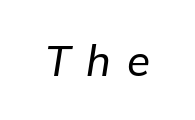
{"italic": "yes", "lean": "right", "slant_degrees": 9, "width": "normal", "stroke_contrast": "low", "x_height": "medium", "monospaced": "no", "underline": "no", "letter_spacing": "wide", "letter_spacing_em": 0.37, "glyph_px": 42}
